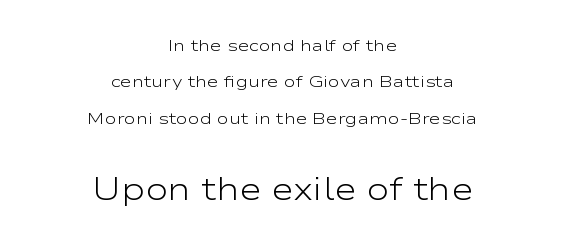
The image shows 31 px light, wide sans-serif type, upright; set centered, loose line spacing (2.27x), normal letter spacing, not underlined; the second (bottom) block is 1.94x larger; low stroke contrast and a medium x-height.
